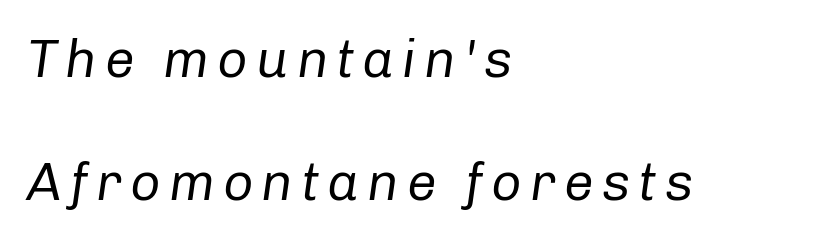
The letters advance in unequal steps, a hallmark of proportional type. Think standard paragraph weight, or any step lighter than that. Caption: multi-line text, flush left, ragged right. Lines of text with bare space underneath. Compared with ordinary roman type, these characters are visibly tilted. Vertically, the passage feels expansive, rows floating well apart.
